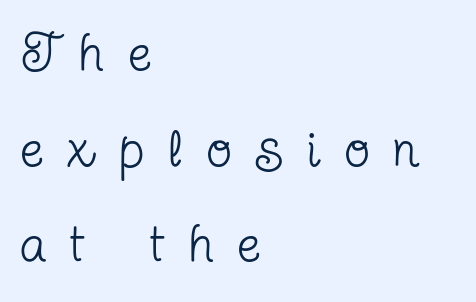
Q: Is the text bold? A: No.
Q: Is the text italic (slanted)? A: No, it is upright.
Q: Is the typeface a serif or a sans-serif typeface? A: Serif.
Q: Is the text underlined? A: No.
Q: How is the paragraph aligned? A: Left-aligned.
Q: Is the spacing between letters normal or unusually wide? A: Unusually wide.
Q: Width (condensed, normal, or wide)? A: Condensed.
Q: Stroke contrast? A: Low.
Q: x-height? A: Medium.
Q: Monospaced? A: No.
